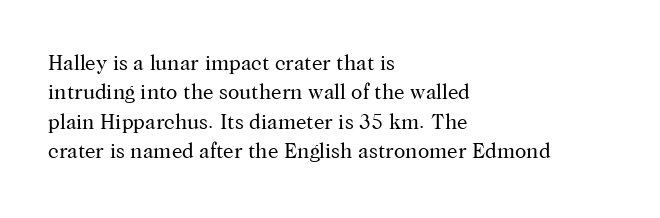
The image shows 21 px text type, upright; set left-aligned, normal line spacing (1.4x), normal letter spacing, not underlined.
